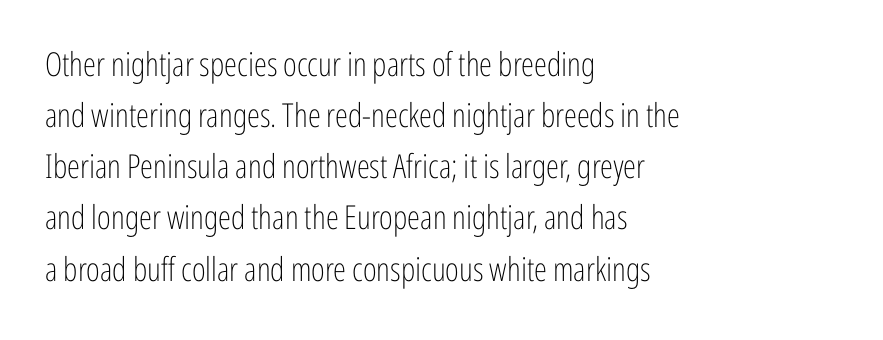
The image shows 33 px light, condensed sans-serif type, upright; set left-aligned, normal line spacing (1.55x), normal letter spacing, not underlined; low stroke contrast and a medium x-height.
